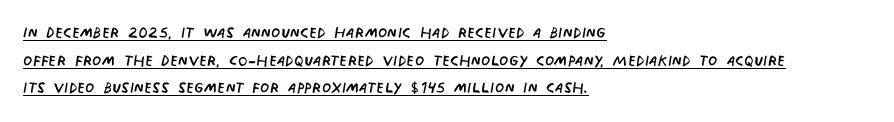
{"bold": "no", "underline": "yes", "align": "left", "line_spacing": "normal", "line_spacing_ratio": 1.31, "letter_spacing": "normal", "letter_spacing_em": 0.0, "glyph_px": 21}
